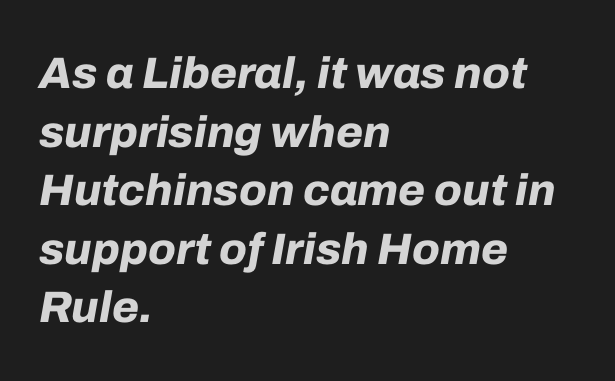
The image shows 44 px bold type, italic (leaning right); set left-aligned, normal line spacing (1.33x), normal letter spacing, not underlined; low stroke contrast and a medium x-height.
